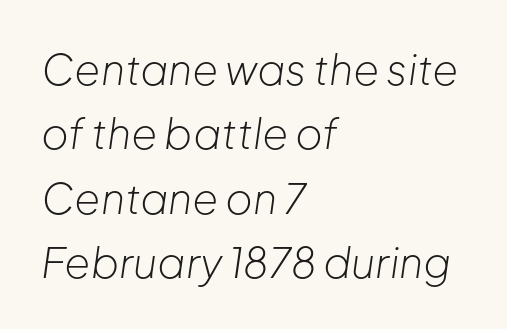
This sample keeps an unexceptional amount of space between lines. Rendered with sloped, italic letterforms. This is not heavy type; no bold has been used. A typesetter would call this proportional, since set widths differ per character.
